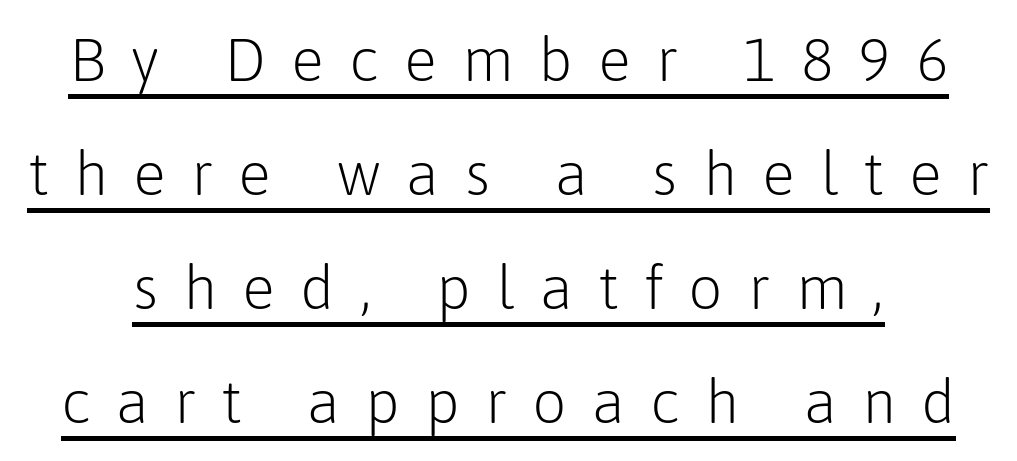
{"serif": "no", "italic": "no", "bold": "no", "weight": "light", "width": "normal", "stroke_contrast": "low", "x_height": "medium", "monospaced": "no", "underline": "yes", "line_spacing_ratio": 1.87, "letter_spacing": "wide", "letter_spacing_em": 0.41, "glyph_px": 61}
